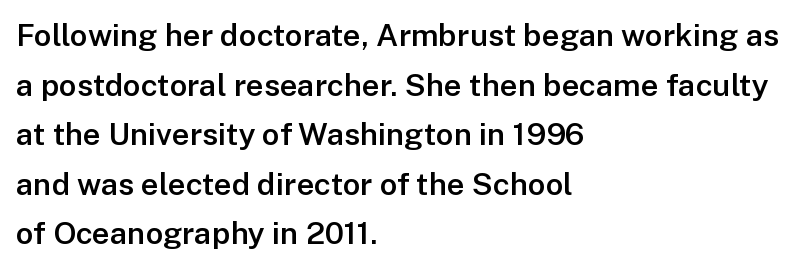
{"serif": "no", "italic": "no", "bold": "semi", "weight": "semibold", "width": "normal", "stroke_contrast": "low", "x_height": "medium", "monospaced": "no", "underline": "no", "align": "left", "line_spacing": "normal", "line_spacing_ratio": 1.6, "letter_spacing": "normal", "letter_spacing_em": 0.0, "glyph_px": 31}
